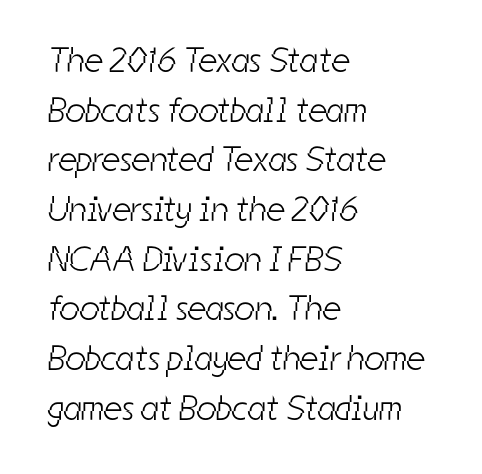
The image shows 35 px light, condensed sans-serif type; set left-aligned, normal line spacing (1.42x), normal letter spacing, not underlined; low stroke contrast and a medium x-height.
